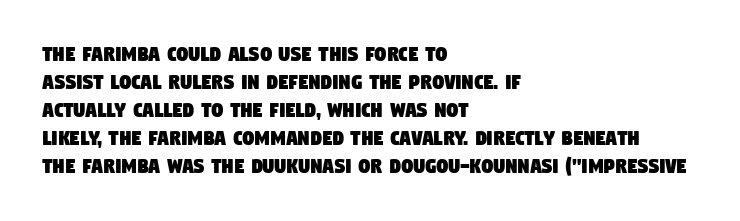
The image shows 23 px text type; set left-aligned, line spacing 1.22x, normal letter spacing, not underlined.
